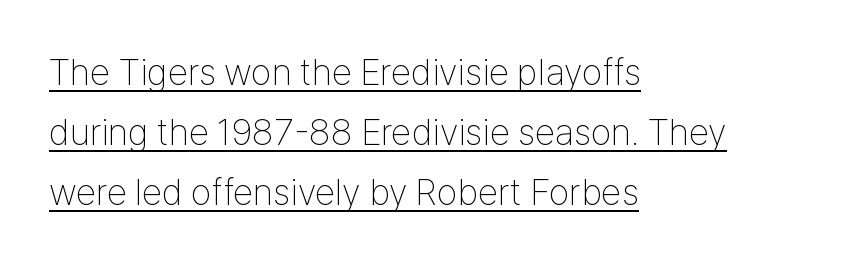
The image shows 37 px thin, condensed sans-serif type, upright; set left-aligned, normal line spacing (1.62x), normal letter spacing, underlined; low stroke contrast and a medium x-height.
